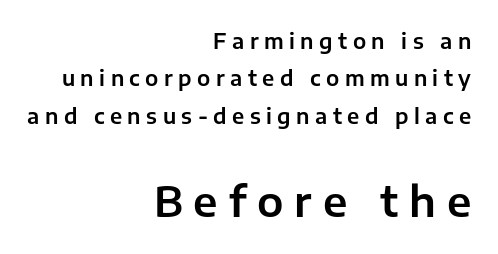
{"serif": "no", "italic": "no", "width": "normal", "stroke_contrast": "low", "x_height": "medium", "monospaced": "no", "underline": "no", "align": "right", "line_spacing_ratio": 1.78, "letter_spacing": "wide", "letter_spacing_em": 0.26, "larger_block": "second", "size_ratio": 2.0, "glyph_px": 42}
